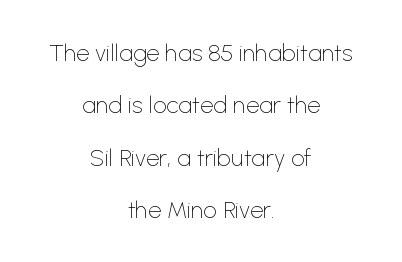
The face looks like a standard text weight, possibly lighter. The face used here is rendered with its standard letterfit. The specimen reads as upright at a glance. The leading is generous, giving the passage an open texture. A bare baseline throughout the passage. Reading down the block, each line starts at a different indent, mirrored at its end.
